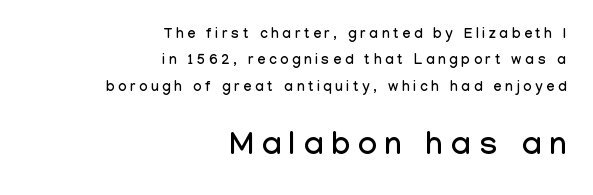
{"serif": "no", "italic": "no", "width": "condensed", "stroke_contrast": "low", "x_height": "medium", "monospaced": "no", "underline": "no", "align": "right", "line_spacing_ratio": 1.88, "letter_spacing": "wide", "letter_spacing_em": 0.27, "larger_block": "second", "size_ratio": 2.21, "glyph_px": 31}
